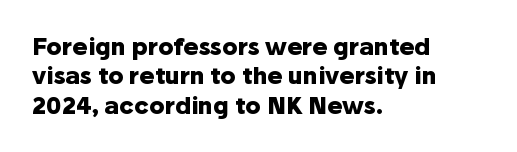
In terms of posture, this sample is upright. Whoever set this chose a conventional vertical rhythm. The space directly below the letters is spotless. A typesetter would call this zero additional tracking.
